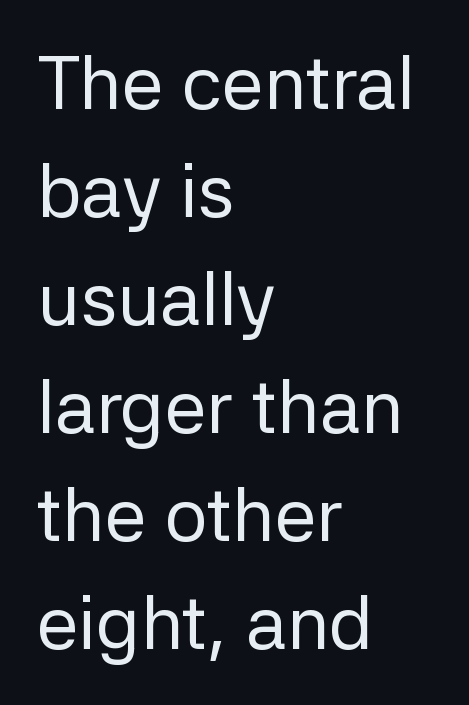
Descenders are the only things crossing below the line. Does the leading feel generous? No, just average. This sample uses a sans-serif face. This sample uses plain, unmodified letter spacing. Notice how the passage keeps a crisp vertical edge on the left only.
